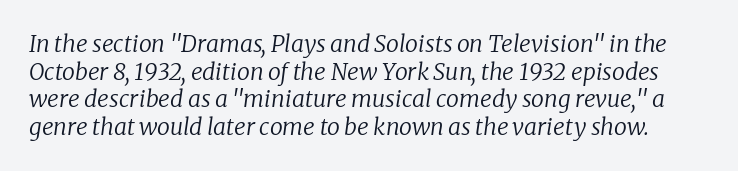
{"italic": "yes", "lean": "right", "slant_degrees": 8, "bold": "no", "underline": "no", "line_spacing_ratio": 1.2, "letter_spacing": "normal", "letter_spacing_em": 0.0, "glyph_px": 23}
